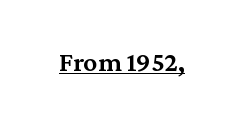
Q: Is the text bold? A: Semi-bold.
Q: Is the text italic (slanted)? A: No, it is upright.
Q: Is the typeface a serif or a sans-serif typeface? A: Serif.
Q: Is the text underlined? A: Yes.
Q: Is the spacing between letters normal or unusually wide? A: Normal.
Q: Width (condensed, normal, or wide)? A: Normal.
Q: Stroke contrast? A: Medium.
Q: x-height? A: Medium.
Q: Monospaced? A: No.
